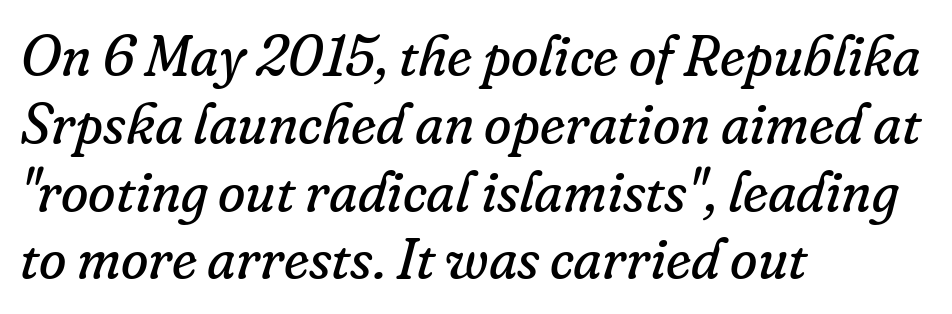
The image shows 56 px regular-weight serif type, italic (leaning right); set left-aligned, line spacing 1.21x, normal letter spacing, not underlined; low stroke contrast and a small x-height.
